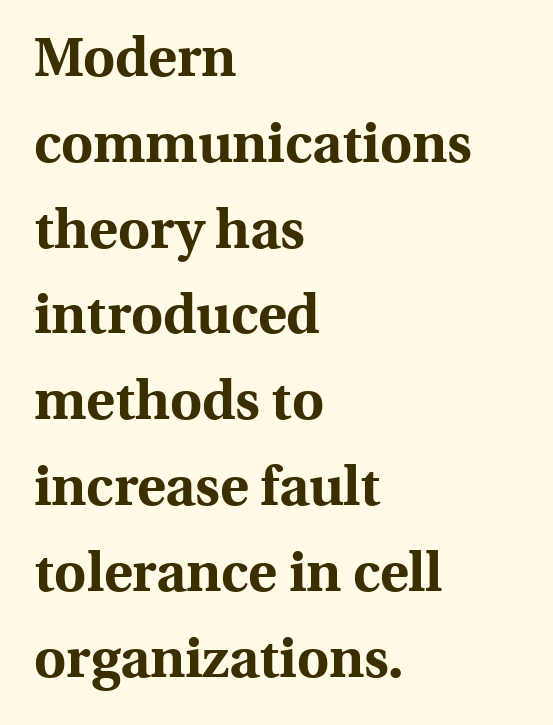
The setting favours the left margin, as ordinary paragraphs usually do. Each letter keeps its own natural width here, so spacing adapts to shape. Thick stems and heavy bowls — unmistakably bold. Notice how descenders clear the ascenders below comfortably — that's standard leading. The letters sit at their default tracking, neither squeezed nor spread.
